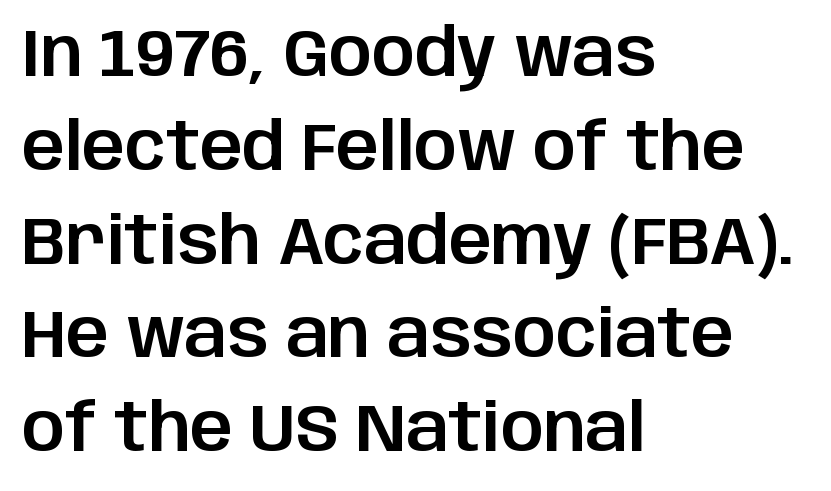
Q: Is the text italic (slanted)? A: No, it is upright.
Q: Is the typeface a serif or a sans-serif typeface? A: Sans-serif.
Q: Is the text underlined? A: No.
Q: How is the paragraph aligned? A: Left-aligned.
Q: Is the spacing between letters normal or unusually wide? A: Normal.
Q: Is the spacing between lines tight, normal or loose? A: Normal.
Q: Width (condensed, normal, or wide)? A: Normal.
Q: Stroke contrast? A: Low.
Q: x-height? A: Large.
Q: Monospaced? A: No.
